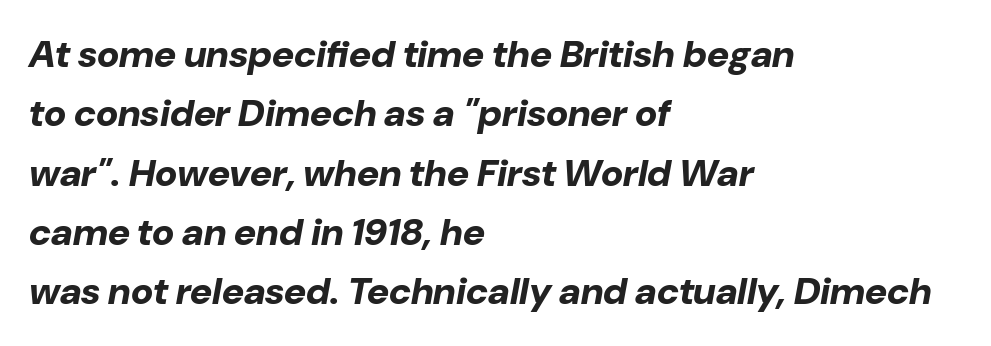
Q: Is the text bold? A: Yes.
Q: Is the text italic (slanted)? A: Yes, it leans right by about 10 degrees.
Q: Is the text underlined? A: No.
Q: How is the paragraph aligned? A: Left-aligned.
Q: Is the spacing between letters normal or unusually wide? A: Normal.
Q: Is the spacing between lines tight, normal or loose? A: Normal.
Q: Width (condensed, normal, or wide)? A: Normal.
Q: Stroke contrast? A: Low.
Q: x-height? A: Medium.
Q: Monospaced? A: No.
